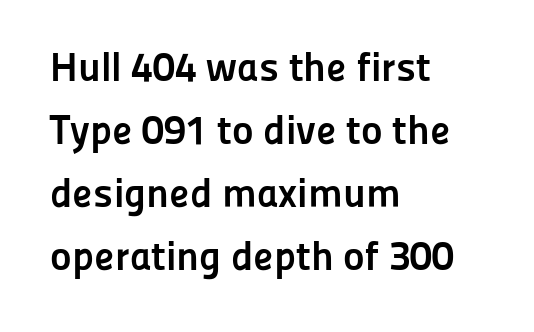
The text block is weighted toward the left margin, trailing off unevenly rightward. Posture: vertical. Is this a fixed-width face? No — the glyphs have proportional, varying widths. The letters sit at their default tracking, neither squeezed nor spread. Check under the words: just untouched page. Each new line begins a customary step beneath the previous one.
